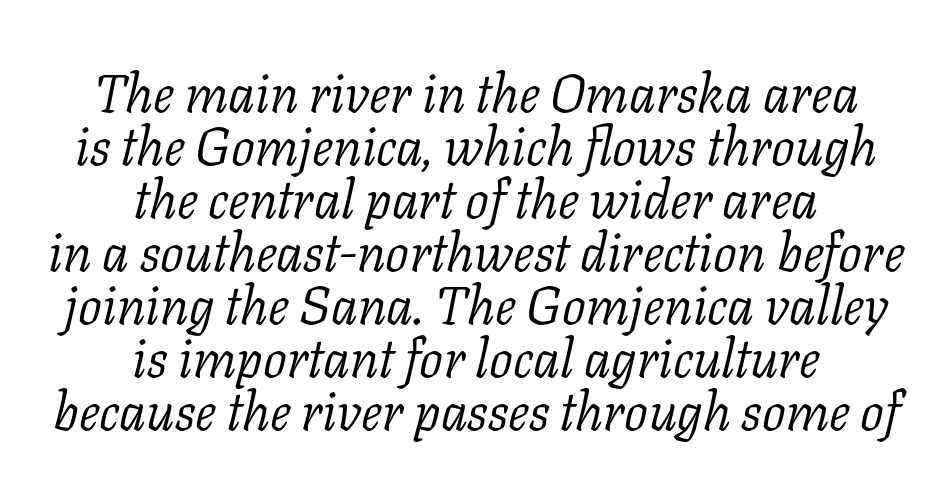
The image shows 53 px light serif type, italic (leaning right); set centered, tight line spacing (1.0x), normal letter spacing, not underlined; low stroke contrast and a medium x-height.
